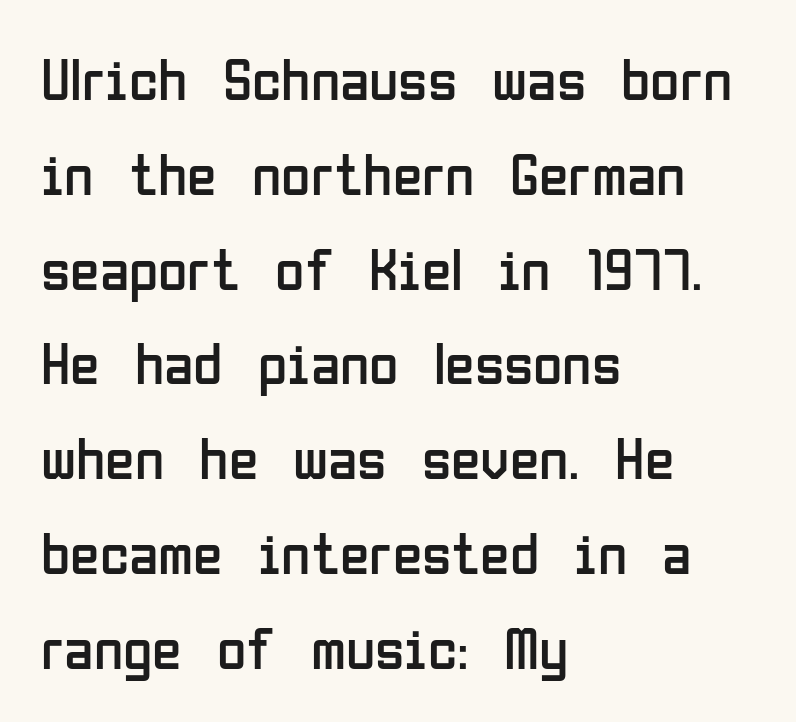
The baseline area is clear. Each letter keeps its own natural width here, so spacing adapts to shape. The font is comparable to plain body text, perhaps lighter. Ascenders rise straight up at ninety degrees. Line beginnings align vertically; line endings do not. What kind of face is this? One without serifs — a sans.
